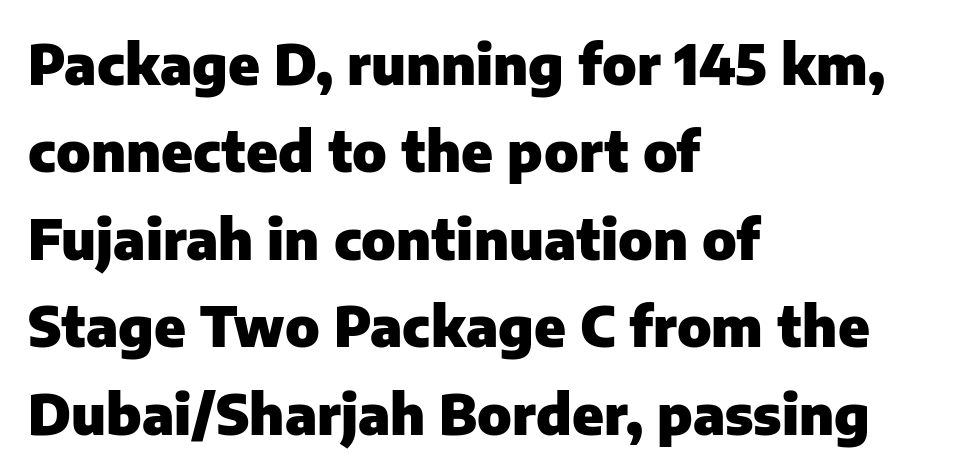
The image shows 55 px heavy sans-serif type, upright; set left-aligned, normal line spacing (1.59x), normal letter spacing, not underlined; low stroke contrast and a medium x-height.
